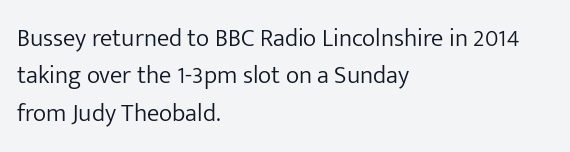
Q: Is the text bold? A: No.
Q: Is the text italic (slanted)? A: No, it is upright.
Q: Is the text underlined? A: No.
Q: How is the paragraph aligned? A: Left-aligned.
Q: Is the spacing between letters normal or unusually wide? A: Normal.
Q: Is the spacing between lines tight, normal or loose? A: Normal.
